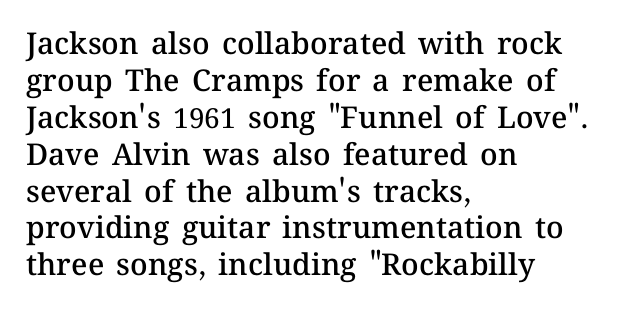
Q: Is the text bold? A: Semi-bold.
Q: Is the text italic (slanted)? A: No, it is upright.
Q: Is the text underlined? A: No.
Q: How is the paragraph aligned? A: Left-aligned.
Q: Is the spacing between letters normal or unusually wide? A: Normal.
Q: Width (condensed, normal, or wide)? A: Normal.
Q: Stroke contrast? A: Medium.
Q: x-height? A: Medium.
Q: Monospaced? A: No.
